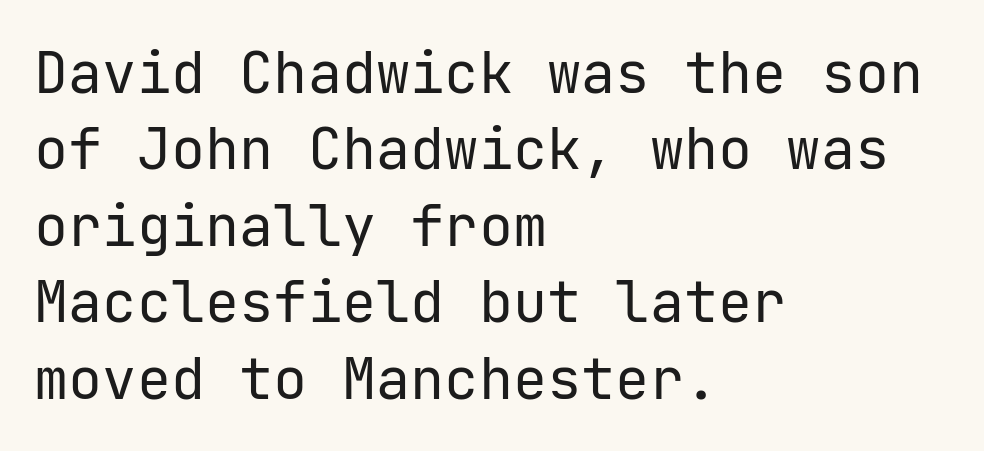
The passage shown has conventional tracking throughout. A student would call this left alignment; a typographer would say flush left, rag right. The vertical gap from one line to the next is medium. The characters display no serif detailing; their extremities are plain. Do the letters lean? They stand straight.
